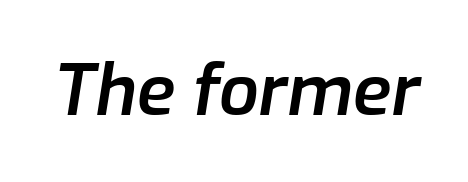
{"italic": "yes", "lean": "right", "slant_degrees": 9, "bold": "semi", "weight": "semibold", "width": "normal", "stroke_contrast": "low", "x_height": "medium", "monospaced": "no", "underline": "no", "letter_spacing": "normal", "letter_spacing_em": 0.0, "glyph_px": 70}
